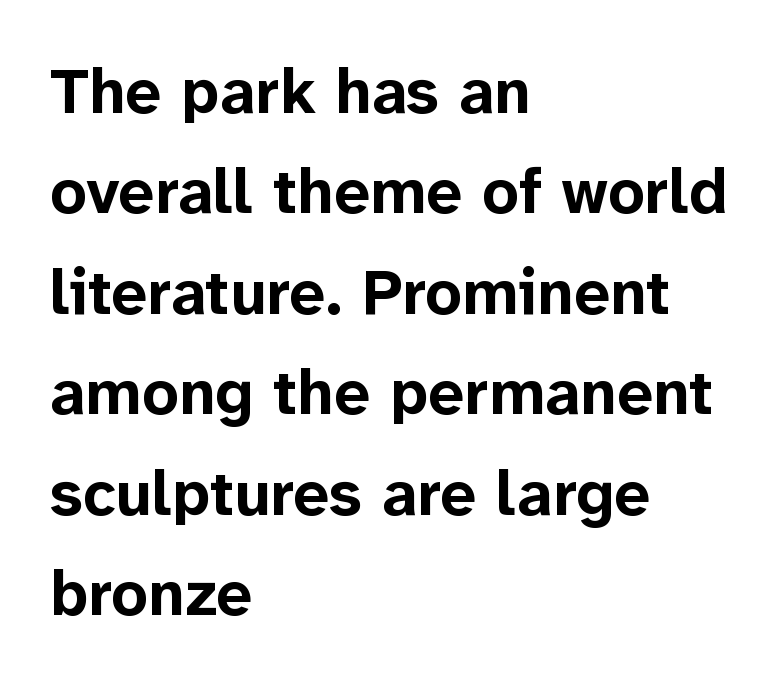
The image shows 64 px bold sans-serif type, upright; set left-aligned, normal line spacing (1.57x), normal letter spacing, not underlined; low stroke contrast and a medium x-height.
